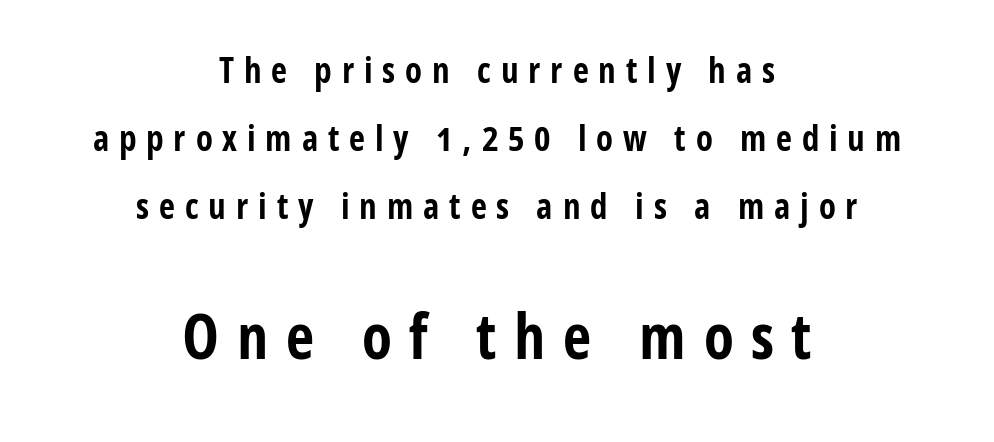
The rendering uses natural spacing where letterforms have individual widths. Vertically, the passage feels expansive, rows floating well apart. Which of the two is more prominent by size? The second, at the bottom. Letterform terminals end flat and unadorned throughout the passage. Italic? Not at all — the glyphs are vertical.
